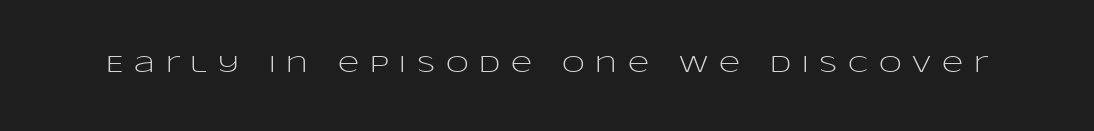
Letter spacing: wide. These lines were composed using upright roman letters. Anything drawn beneath the words? Only blank space. Letters have the restrained weight of plain body copy at most.
